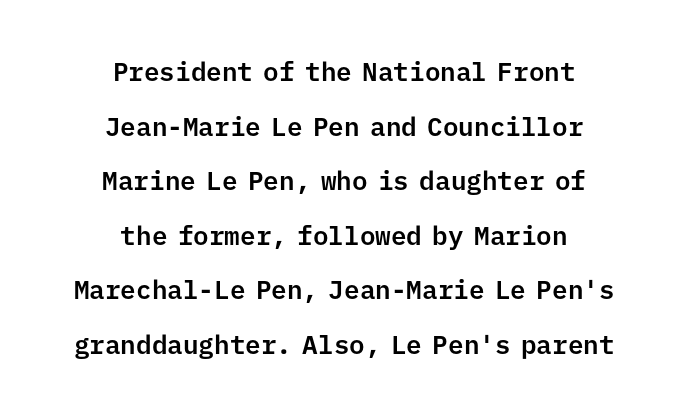
Q: Is the text italic (slanted)? A: No, it is upright.
Q: Is the text underlined? A: No.
Q: How is the paragraph aligned? A: Centered.
Q: Is the spacing between letters normal or unusually wide? A: Normal.
Q: Is the spacing between lines tight, normal or loose? A: Loose.
